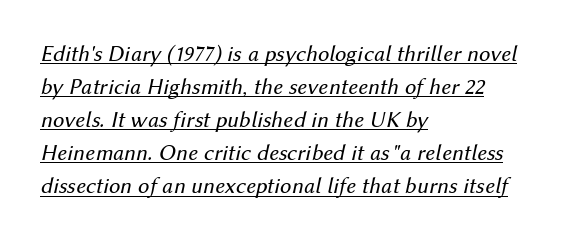
The image shows 23 px text type, italic (leaning right); set left-aligned, normal line spacing (1.44x), normal letter spacing, underlined.
